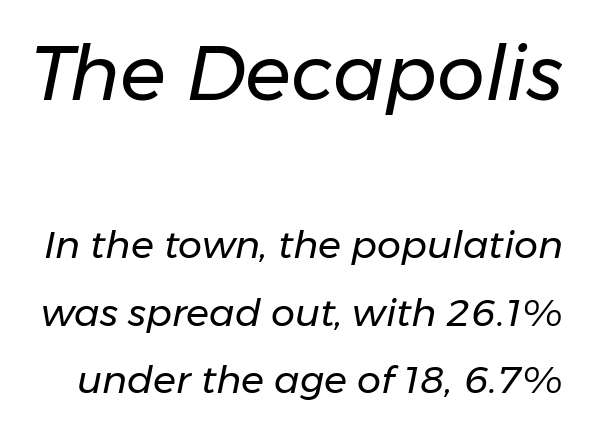
Size contrast runs from large at the top to small at the bottom. An italicized treatment has been applied to the whole sample. Is the type heavy? It reads as light-to-regular instead. The specimen omits any rule beneath the text block's lines. Each letter keeps its own natural width here, so spacing adapts to shape.
